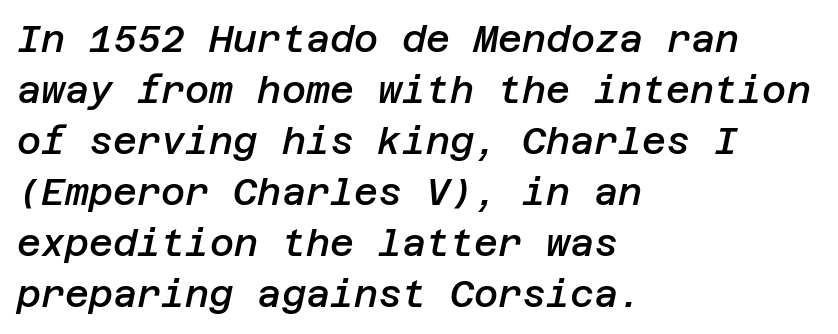
Each line starts at the same left margin while the right side varies. Characters are canted at an angle relative to the baseline's perpendicular. The space between consecutive lines is moderate. Every letter is mildly thick-stroked: semibold rather than bold. This sample uses plain, unmodified letter spacing.
